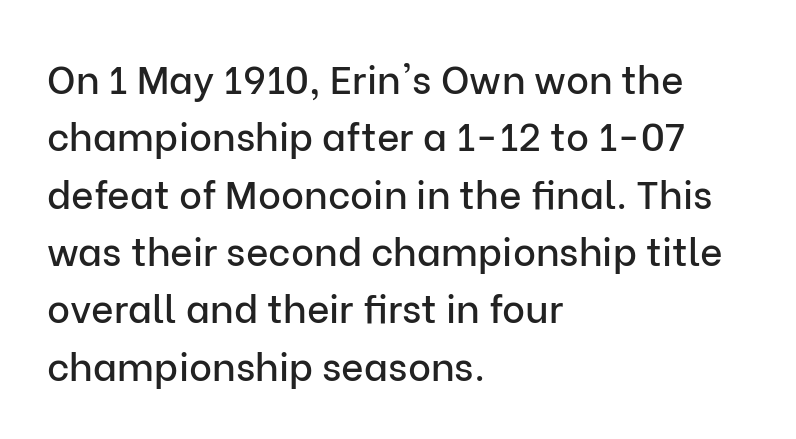
Unlike a traditional serif, this face leaves its strokes unadorned. Does the lettering tilt? It doesn't — this is upright. Is the block centered? No — it sits flush against the left margin. The foot of each line stays bare and open. Reading down the column, the eye jumps a familiar distance to each next line. Tracking value appears to be zero — textbook default spacing.
